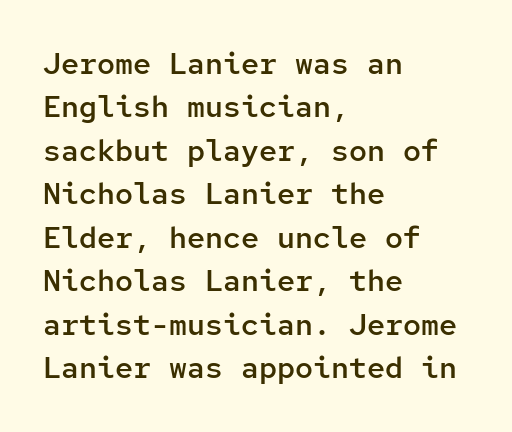
The image shows 30 px semibold sans-serif type, upright, monospaced; set left-aligned, normal line spacing (1.45x), normal letter spacing, not underlined; low stroke contrast and a medium x-height.
